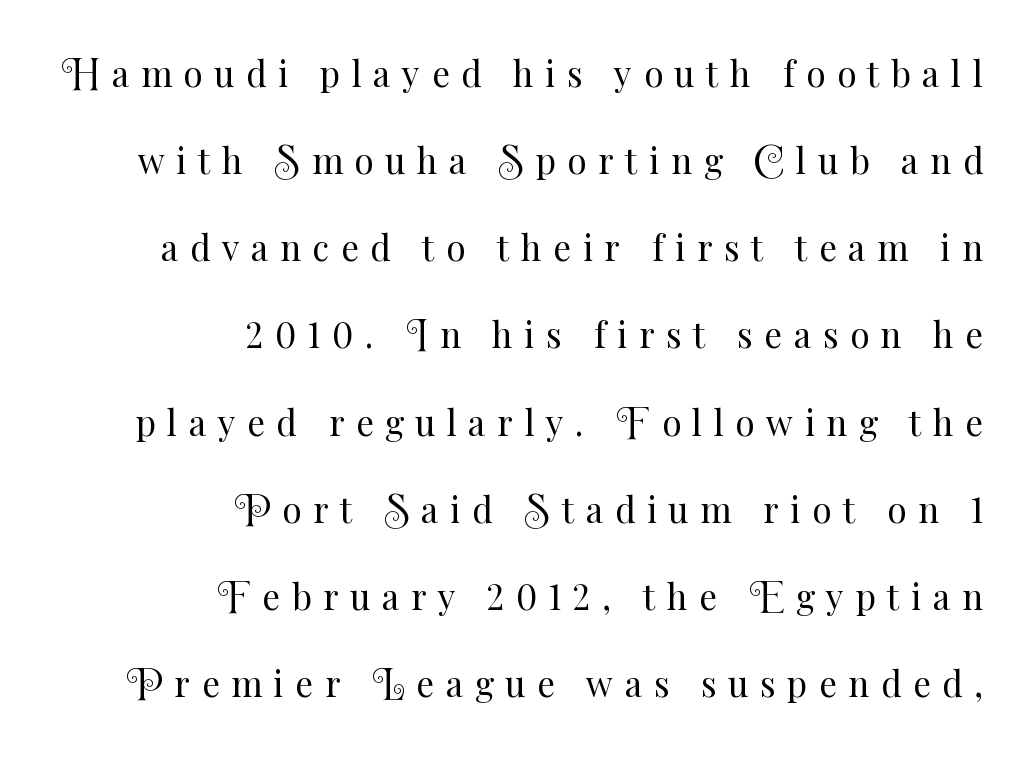
Q: Is the text bold? A: No.
Q: Is the text italic (slanted)? A: No, it is upright.
Q: Is the text underlined? A: No.
Q: How is the paragraph aligned? A: Right-aligned.
Q: Is the spacing between letters normal or unusually wide? A: Unusually wide.
Q: Is the spacing between lines tight, normal or loose? A: Loose.
Q: Width (condensed, normal, or wide)? A: Normal.
Q: Stroke contrast? A: Medium.
Q: x-height? A: Small.
Q: Monospaced? A: No.
